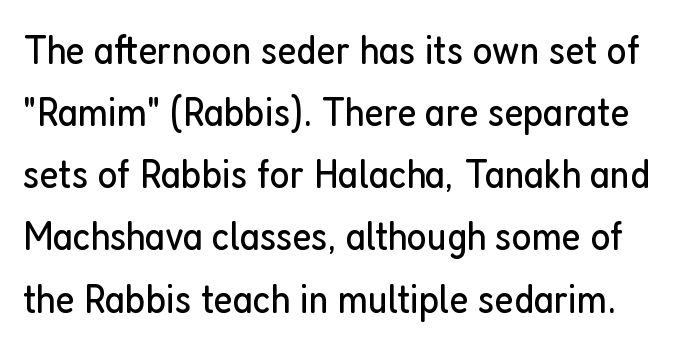
Q: Is the text bold? A: No.
Q: Is the text italic (slanted)? A: No, it is upright.
Q: Is the typeface a serif or a sans-serif typeface? A: Sans-serif.
Q: Is the text underlined? A: No.
Q: Is the spacing between letters normal or unusually wide? A: Normal.
Q: Is the spacing between lines tight, normal or loose? A: Normal.
Q: Width (condensed, normal, or wide)? A: Condensed.
Q: Stroke contrast? A: Low.
Q: x-height? A: Medium.
Q: Monospaced? A: No.
